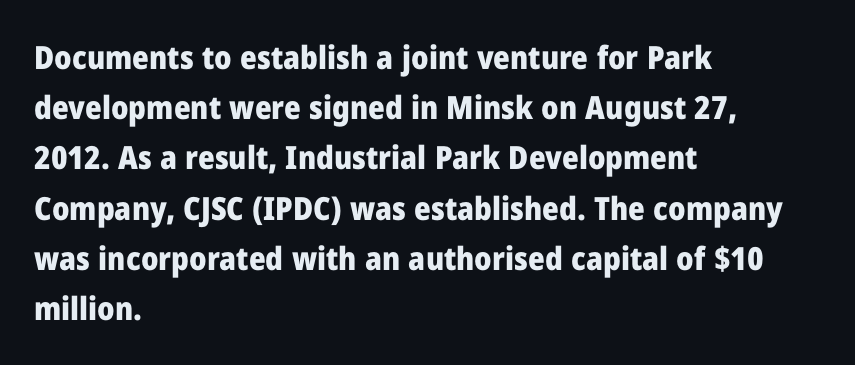
The image shows 32 px heavy sans-serif type, upright; set left-aligned, normal line spacing (1.57x), normal letter spacing, not underlined; low stroke contrast and a medium x-height.
